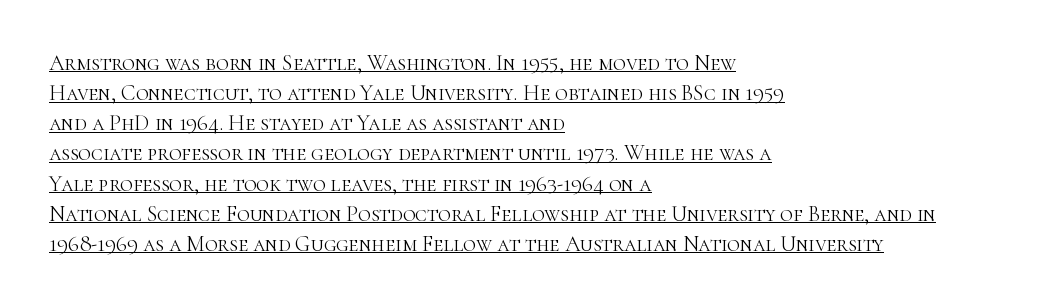
Q: Is the text bold? A: No.
Q: Is the text italic (slanted)? A: No, it is upright.
Q: Is the text underlined? A: Yes.
Q: How is the paragraph aligned? A: Left-aligned.
Q: Is the spacing between letters normal or unusually wide? A: Normal.
Q: Is the spacing between lines tight, normal or loose? A: Normal.
